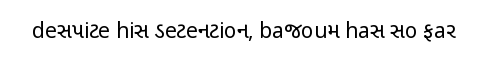
{"italic": "no", "bold": "no", "underline": "no", "letter_spacing": "normal", "letter_spacing_em": 0.0, "glyph_px": 21}
